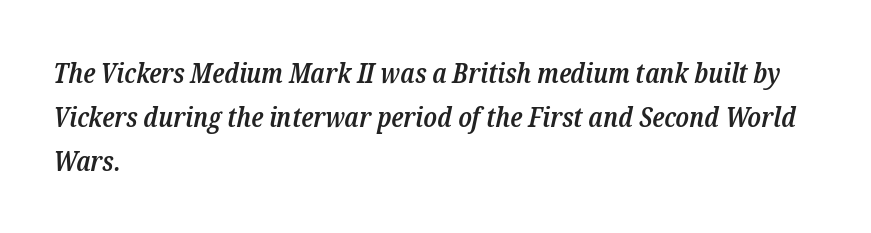
Q: Is the text bold? A: Semi-bold.
Q: Is the text italic (slanted)? A: Yes, it leans right by about 12 degrees.
Q: Is the typeface a serif or a sans-serif typeface? A: Serif.
Q: Is the text underlined? A: No.
Q: How is the paragraph aligned? A: Left-aligned.
Q: Is the spacing between letters normal or unusually wide? A: Normal.
Q: Is the spacing between lines tight, normal or loose? A: Normal.
Q: Width (condensed, normal, or wide)? A: Condensed.
Q: Stroke contrast? A: Low.
Q: x-height? A: Medium.
Q: Monospaced? A: No.
